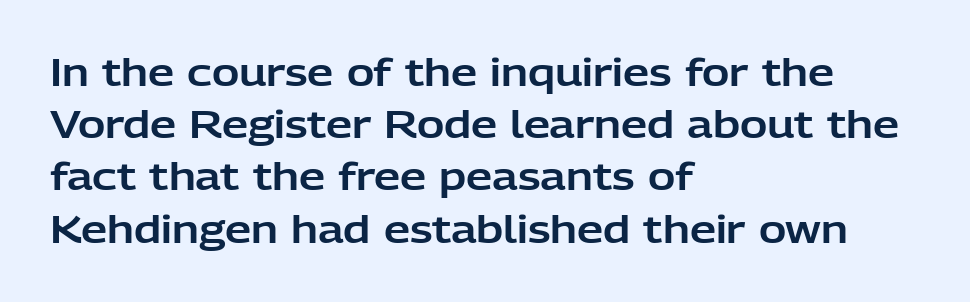
Q: Is the text italic (slanted)? A: No, it is upright.
Q: Is the typeface a serif or a sans-serif typeface? A: Sans-serif.
Q: Is the text underlined? A: No.
Q: How is the paragraph aligned? A: Left-aligned.
Q: Is the spacing between letters normal or unusually wide? A: Normal.
Q: Is the spacing between lines tight, normal or loose? A: Normal.
Q: Width (condensed, normal, or wide)? A: Normal.
Q: Stroke contrast? A: Low.
Q: x-height? A: Medium.
Q: Monospaced? A: No.
